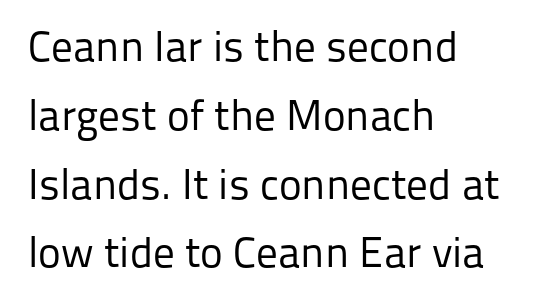
{"serif": "no", "italic": "no", "bold": "no", "weight": "regular", "width": "normal", "stroke_contrast": "low", "x_height": "medium", "monospaced": "no", "underline": "no", "align": "left", "line_spacing": "normal", "line_spacing_ratio": 1.6, "letter_spacing": "normal", "letter_spacing_em": 0.0, "glyph_px": 43}
